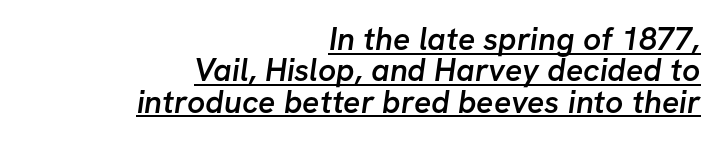
{"serif": "no", "bold": "semi", "weight": "semibold", "width": "normal", "stroke_contrast": "low", "x_height": "medium", "monospaced": "no", "underline": "yes", "align": "right", "line_spacing": "tight", "line_spacing_ratio": 0.98, "letter_spacing": "normal", "letter_spacing_em": 0.0, "glyph_px": 32}
